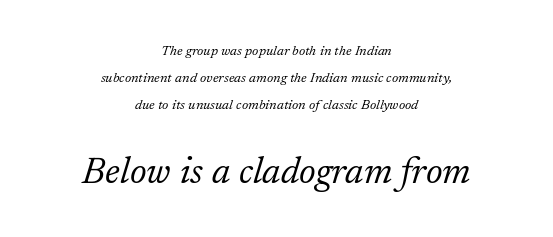
Is the letter spacing exaggerated? No — it looks like the ordinary default. The cut favours lightness, reaching ordinary text weight at its darkest. Does the lettering tilt? It does — this is italic. Typographically, this falls in the serif category.
